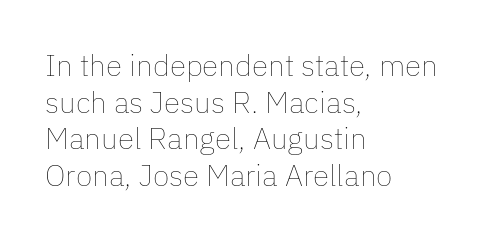
{"italic": "no", "bold": "no", "weight": "thin", "width": "normal", "stroke_contrast": "low", "x_height": "medium", "monospaced": "no", "underline": "no", "align": "left", "line_spacing_ratio": 1.22, "letter_spacing": "normal", "letter_spacing_em": 0.0, "glyph_px": 30}
